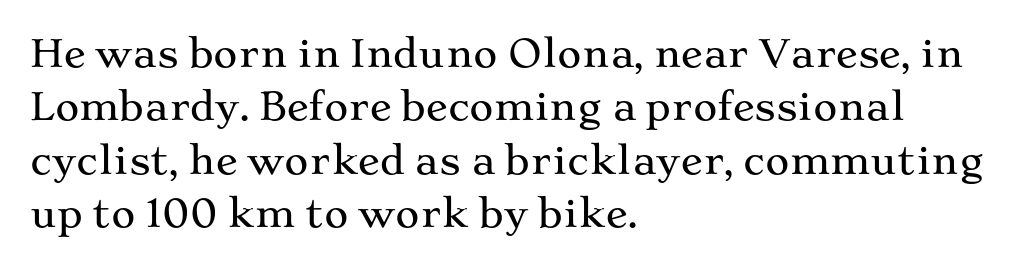
Q: Is the text italic (slanted)? A: No, it is upright.
Q: Is the typeface a serif or a sans-serif typeface? A: Serif.
Q: Is the text underlined? A: No.
Q: How is the paragraph aligned? A: Left-aligned.
Q: Is the spacing between letters normal or unusually wide? A: Normal.
Q: Is the spacing between lines tight, normal or loose? A: Normal.
Q: Width (condensed, normal, or wide)? A: Wide.
Q: Stroke contrast? A: Medium.
Q: x-height? A: Medium.
Q: Monospaced? A: No.
